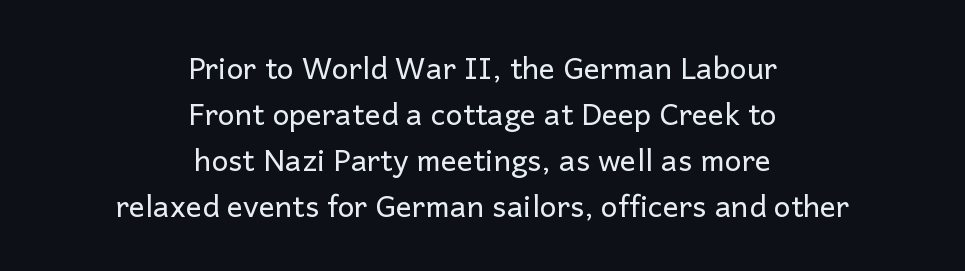
{"serif": "no", "italic": "no", "bold": "no", "weight": "regular", "width": "normal", "stroke_contrast": "low", "x_height": "medium", "monospaced": "no", "underline": "no", "align": "center", "line_spacing": "normal", "line_spacing_ratio": 1.53, "letter_spacing": "normal", "letter_spacing_em": 0.0, "glyph_px": 30}
